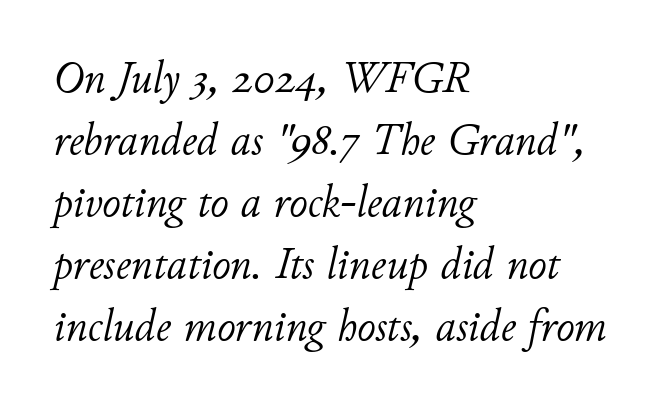
Observe the ordinary spacing: letters are neighbours, not strangers. Each line starts at the same left margin while the right side varies. Observe the lean: these are italic letterforms. Quick note: underline off. Looks like regular typesetting: each glyph gets only the width it needs. Counters stay open thanks to moderate or lighter strokes.
